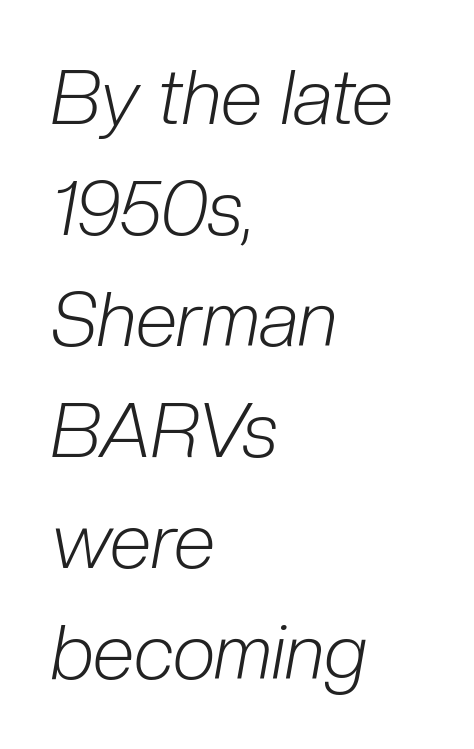
The image shows 76 px light, condensed type, italic (leaning right); set left-aligned, normal line spacing (1.46x), normal letter spacing, not underlined; low stroke contrast and a medium x-height.
